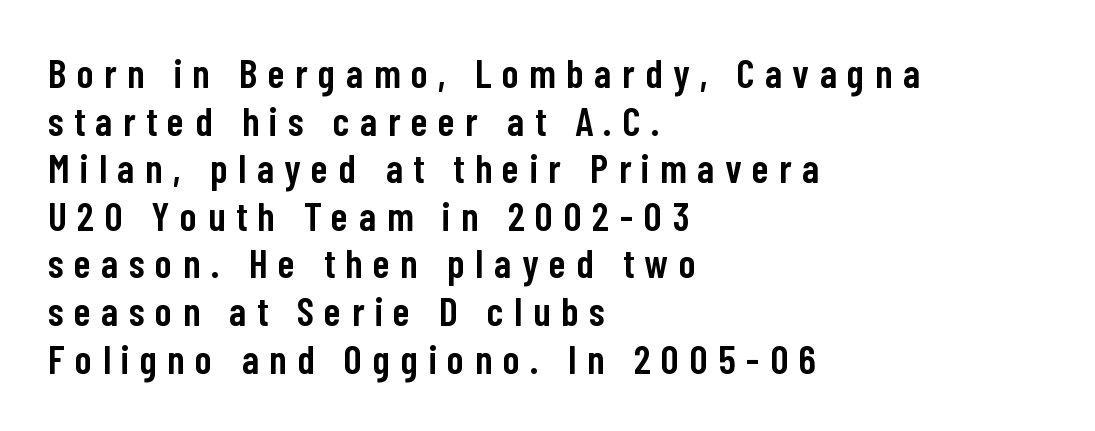
{"serif": "no", "italic": "no", "bold": "semi", "weight": "semibold", "width": "condensed", "stroke_contrast": "low", "x_height": "medium", "monospaced": "no", "underline": "no", "align": "left", "line_spacing_ratio": 1.19, "letter_spacing": "wide", "letter_spacing_em": 0.27, "glyph_px": 40}
